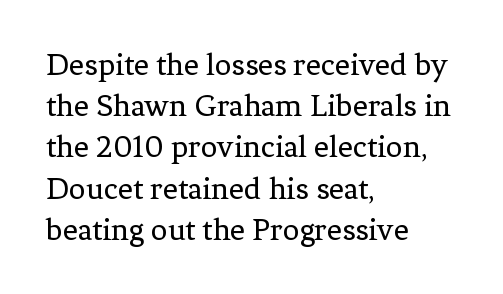
{"serif": "yes", "italic": "no", "bold": "no", "weight": "regular", "width": "normal", "stroke_contrast": "low", "x_height": "medium", "monospaced": "no", "underline": "no", "align": "left", "line_spacing": "normal", "line_spacing_ratio": 1.25, "letter_spacing": "normal", "letter_spacing_em": 0.0, "glyph_px": 33}
